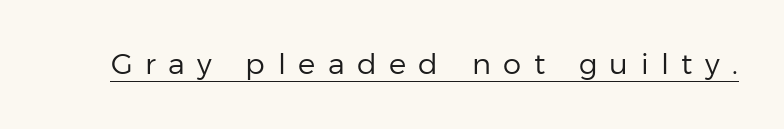
{"serif": "no", "italic": "no", "bold": "no", "weight": "regular", "width": "normal", "stroke_contrast": "low", "x_height": "medium", "monospaced": "no", "underline": "yes", "letter_spacing": "wide", "letter_spacing_em": 0.43, "glyph_px": 29}
